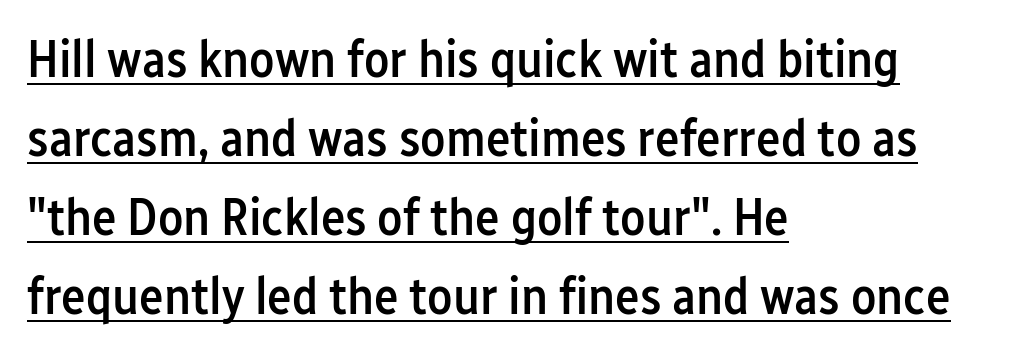
I'd call this a sans setting — the letters go barefoot. Every row of glyphs begins at an identical x-position on the left. Look at the stroke-to-counter ratio: somewhat heavy, a semibold. Students, note that the glyphs here touch the page at normal intervals. The axis of the letterforms is exactly vertical.
